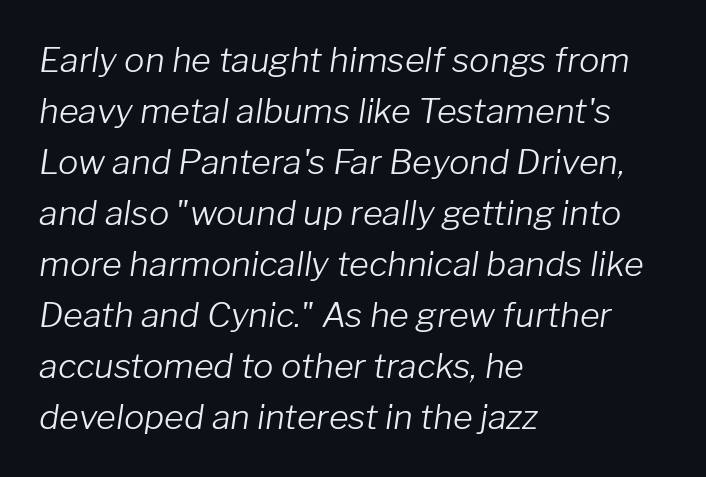
A clean baseline with only descenders dipping below it. The designer left line spacing at the default. These lines are rendered in a variable-pitch font. Glyph-to-glyph distance matches everyday printed text. Stroke mass is kept to a normal reading level or below.
